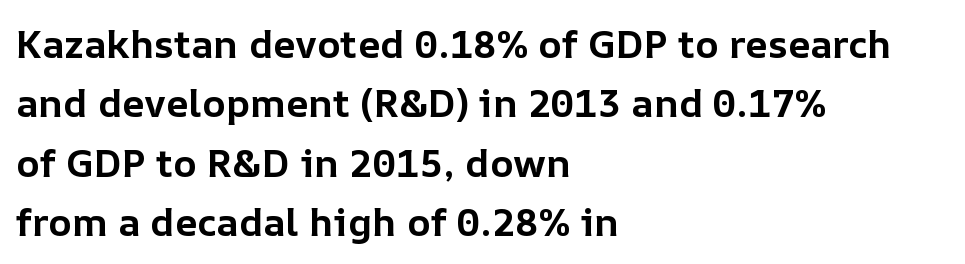
Q: Is the text bold? A: Yes.
Q: Is the text italic (slanted)? A: No, it is upright.
Q: Is the text underlined? A: No.
Q: How is the paragraph aligned? A: Left-aligned.
Q: Is the spacing between letters normal or unusually wide? A: Normal.
Q: Is the spacing between lines tight, normal or loose? A: Normal.
Q: Width (condensed, normal, or wide)? A: Normal.
Q: Stroke contrast? A: Low.
Q: x-height? A: Medium.
Q: Monospaced? A: No.
